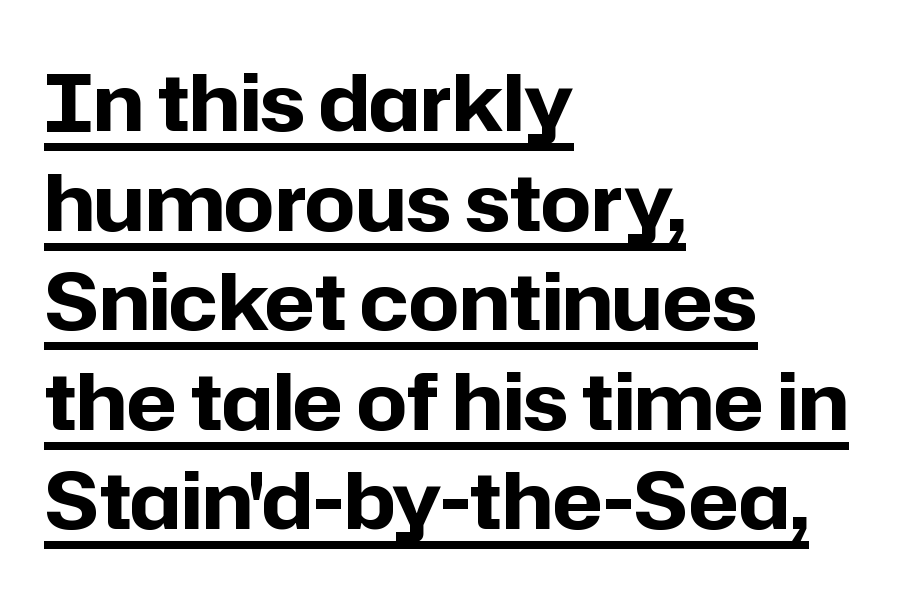
{"serif": "no", "italic": "no", "bold": "yes", "weight": "bold", "width": "normal", "stroke_contrast": "low", "x_height": "medium", "monospaced": "no", "underline": "yes", "align": "left", "line_spacing": "normal", "line_spacing_ratio": 1.26, "letter_spacing": "normal", "letter_spacing_em": 0.0, "glyph_px": 79}
